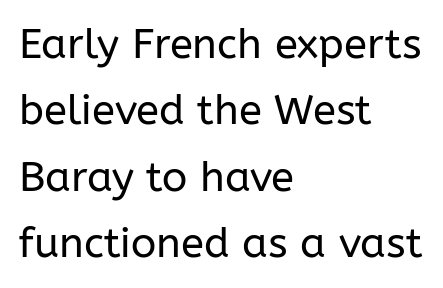
Q: Is the text bold? A: No.
Q: Is the text italic (slanted)? A: No, it is upright.
Q: Is the typeface a serif or a sans-serif typeface? A: Sans-serif.
Q: Is the text underlined? A: No.
Q: How is the paragraph aligned? A: Left-aligned.
Q: Is the spacing between letters normal or unusually wide? A: Normal.
Q: Is the spacing between lines tight, normal or loose? A: Normal.
Q: Width (condensed, normal, or wide)? A: Normal.
Q: Stroke contrast? A: Low.
Q: x-height? A: Medium.
Q: Monospaced? A: No.
